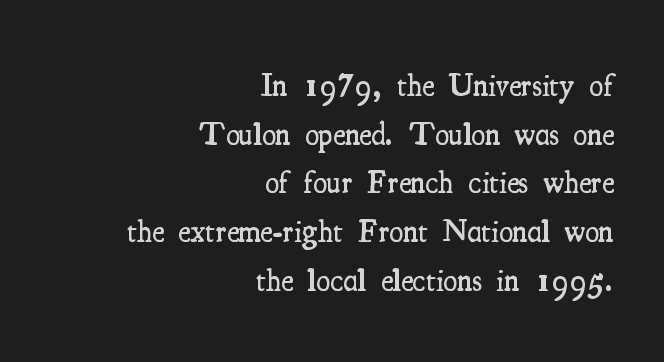
{"serif": "yes", "italic": "no", "bold": "semi", "weight": "semibold", "width": "condensed", "stroke_contrast": "medium", "x_height": "small", "monospaced": "no", "underline": "no", "align": "right", "line_spacing": "normal", "line_spacing_ratio": 1.52, "letter_spacing": "normal", "letter_spacing_em": 0.0, "glyph_px": 32}
